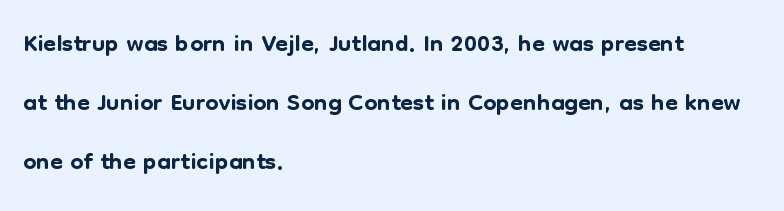
Q: Is the text italic (slanted)? A: No, it is upright.
Q: Is the typeface a serif or a sans-serif typeface? A: Sans-serif.
Q: Is the text underlined? A: No.
Q: How is the paragraph aligned? A: Left-aligned.
Q: Is the spacing between letters normal or unusually wide? A: Normal.
Q: Is the spacing between lines tight, normal or loose? A: Normal.
Q: Width (condensed, normal, or wide)? A: Normal.
Q: Stroke contrast? A: Low.
Q: x-height? A: Medium.
Q: Monospaced? A: No.
